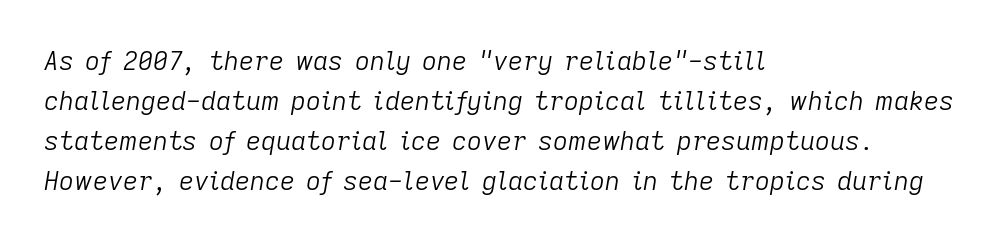
The space directly below the letters is spotless. Is there much room between lines? A standard amount, neither cramped nor airy. Stroke mass is kept to a normal reading level or below. This rendering leaves character spacing at its baseline value. The glyphs look as if they've been sheared to an angle.
